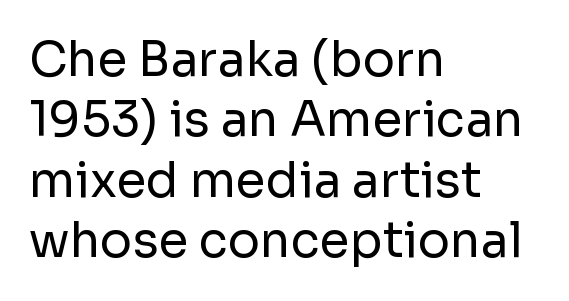
A clean baseline with only descenders dipping below it. You could not count columns in this text — the font is proportionally spaced. This rendering uses left alignment, leaving the right contour irregular. Words appear dense and cohesive because spacing is normal. The designer went with a sans here, leaving each stem footless. Weight: regular or lighter.
